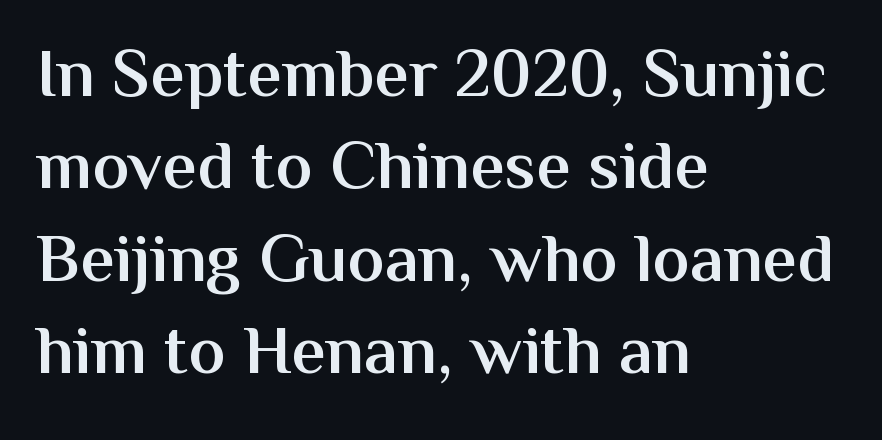
The image shows 69 px semibold sans-serif type, upright; set left-aligned, normal line spacing (1.34x), normal letter spacing, not underlined; medium stroke contrast and a medium x-height.
